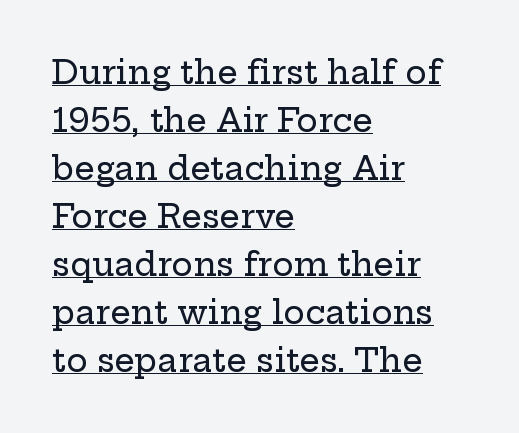
The image shows 32 px wide serif type, upright; set left-aligned, normal line spacing (1.5x), normal letter spacing, underlined; low stroke contrast and a medium x-height.
